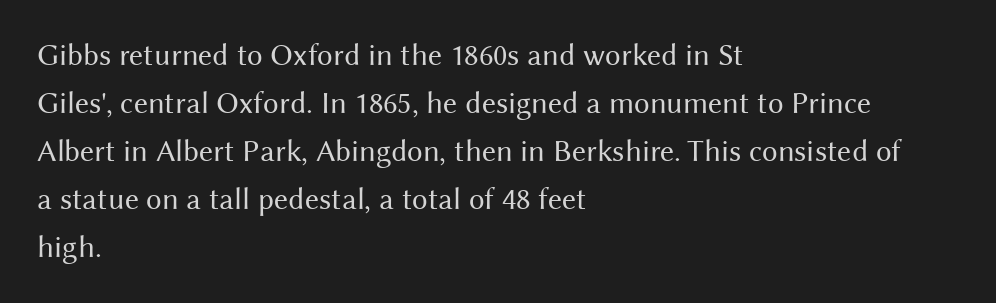
Q: Is the text bold? A: No.
Q: Is the text italic (slanted)? A: No, it is upright.
Q: Is the typeface a serif or a sans-serif typeface? A: Sans-serif.
Q: Is the text underlined? A: No.
Q: How is the paragraph aligned? A: Left-aligned.
Q: Is the spacing between letters normal or unusually wide? A: Normal.
Q: Is the spacing between lines tight, normal or loose? A: Normal.
Q: Width (condensed, normal, or wide)? A: Normal.
Q: Stroke contrast? A: Medium.
Q: x-height? A: Medium.
Q: Monospaced? A: No.
